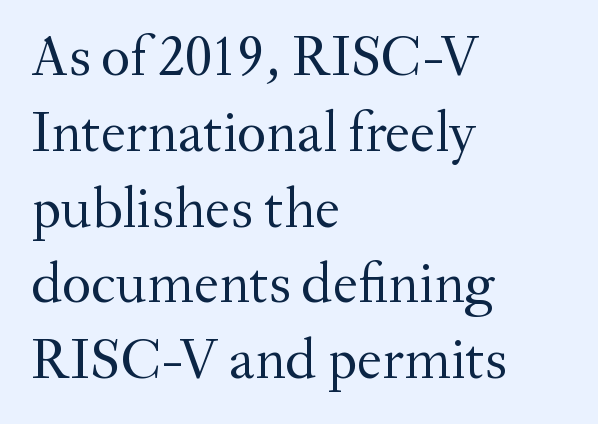
{"serif": "yes", "italic": "no", "bold": "no", "weight": "regular", "width": "normal", "stroke_contrast": "medium", "x_height": "small", "monospaced": "no", "underline": "no", "align": "left", "line_spacing": "normal", "line_spacing_ratio": 1.33, "letter_spacing": "normal", "letter_spacing_em": 0.0, "glyph_px": 57}
